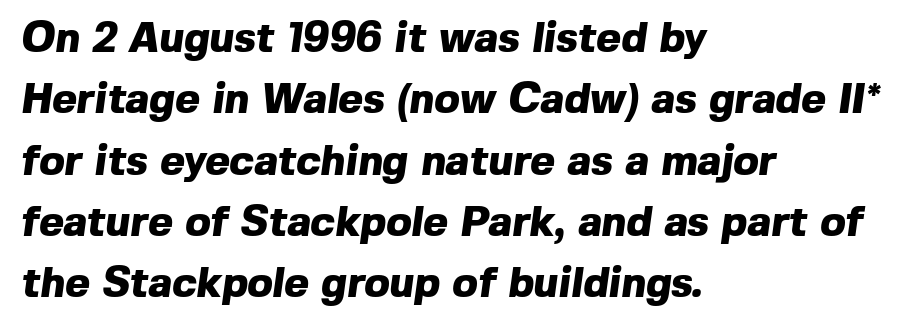
The image shows 42 px heavy sans-serif type; set left-aligned, normal line spacing (1.46x), normal letter spacing, not underlined; a medium x-height.
